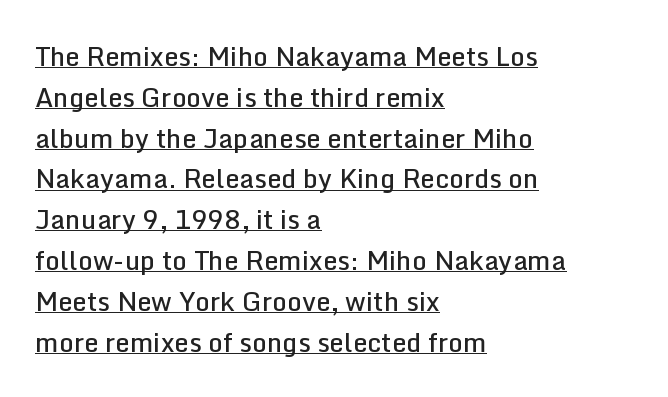
{"italic": "no", "bold": "semi", "underline": "yes", "align": "left", "line_spacing": "normal", "line_spacing_ratio": 1.57, "letter_spacing": "normal", "letter_spacing_em": 0.0, "glyph_px": 26}
